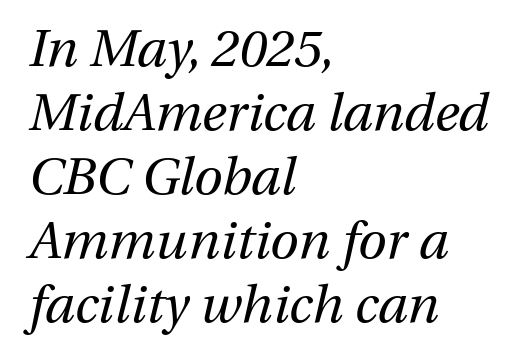
{"italic": "yes", "lean": "right", "slant_degrees": 13, "bold": "no", "weight": "regular", "width": "normal", "stroke_contrast": "medium", "x_height": "medium", "monospaced": "no", "underline": "no", "align": "left", "line_spacing_ratio": 1.23, "letter_spacing": "normal", "letter_spacing_em": 0.0, "glyph_px": 52}
